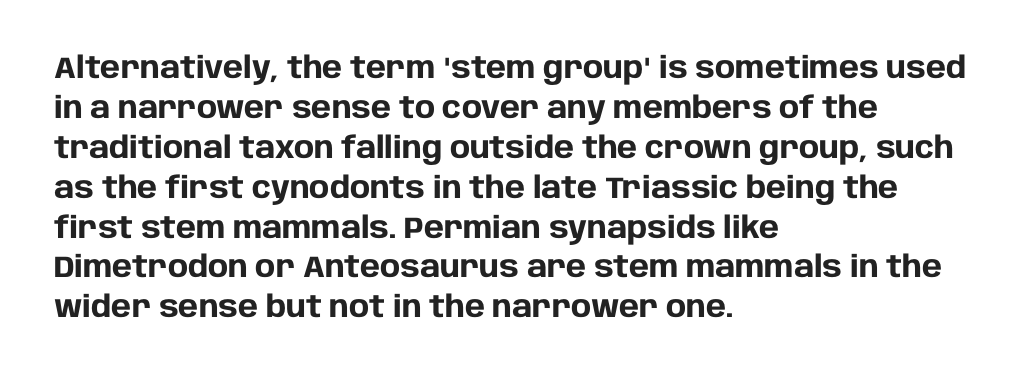
Notice how thick the strokes are: this is what a full bold looks like. Think of a printed novel: that variable character pitch is what you see here. The line texture is even and compact thanks to regular tracking. Regarding serifs, this sample does without them. Interline gaps are of average width in this sample. This sample is left-justified, so line endings fall wherever the words run out.
